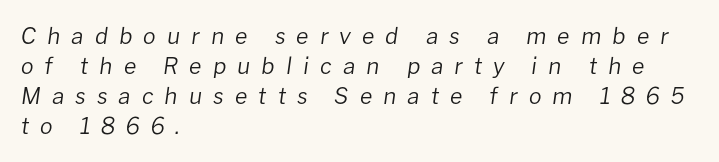
Look at the tracking — it's clearly loosened, letters drifting apart. Line spacing here is normal. Rule under the text: the space is simply empty. Visually the block forms a straight wall on the left and a jagged coastline on the right. The typeface has the unassuming heft of standard copy or less. An italicized treatment has been applied to the whole sample.
